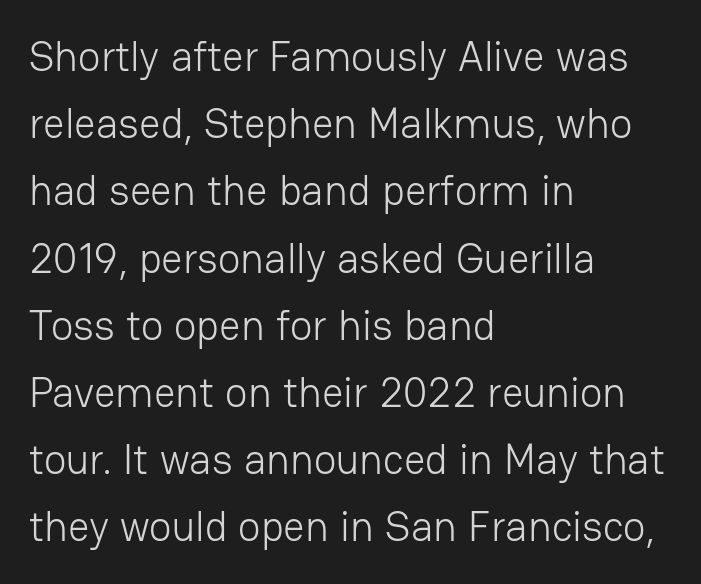
Q: Is the text bold? A: No.
Q: Is the text italic (slanted)? A: No, it is upright.
Q: Is the typeface a serif or a sans-serif typeface? A: Sans-serif.
Q: Is the text underlined? A: No.
Q: How is the paragraph aligned? A: Left-aligned.
Q: Is the spacing between letters normal or unusually wide? A: Normal.
Q: Is the spacing between lines tight, normal or loose? A: Normal.
Q: Width (condensed, normal, or wide)? A: Normal.
Q: Stroke contrast? A: Low.
Q: x-height? A: Medium.
Q: Monospaced? A: No.
